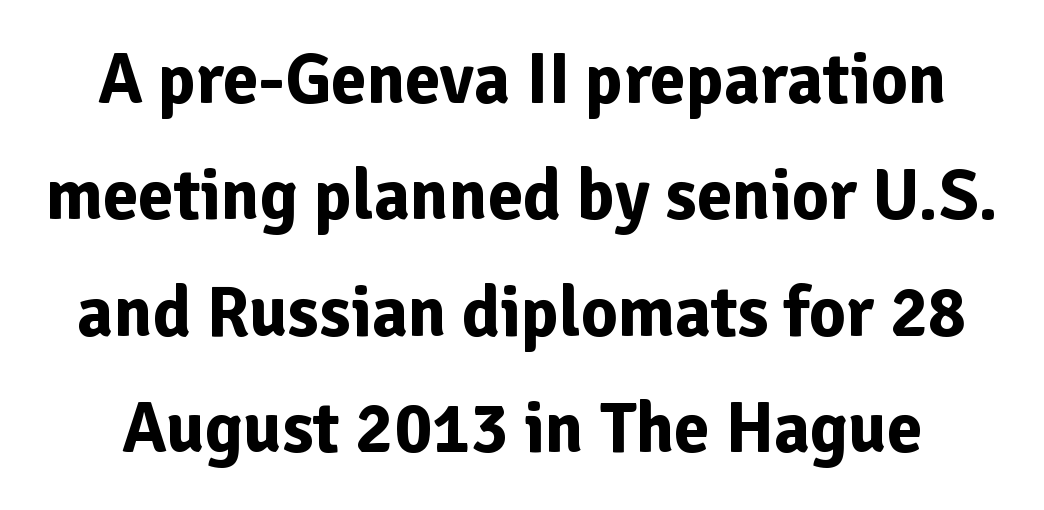
{"serif": "no", "italic": "no", "bold": "yes", "weight": "bold", "width": "normal", "stroke_contrast": "low", "x_height": "medium", "monospaced": "no", "underline": "no", "line_spacing": "normal", "line_spacing_ratio": 1.64, "letter_spacing": "normal", "letter_spacing_em": 0.0, "glyph_px": 71}
